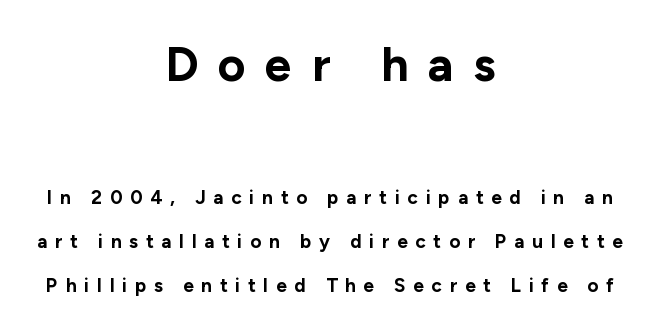
The image shows 48 px bold sans-serif type, upright; set centered, loose line spacing (2.32x), unusually wide letter spacing (+0.41 em), not underlined; the first (top) block is 2.53x larger; low stroke contrast and a medium x-height.
